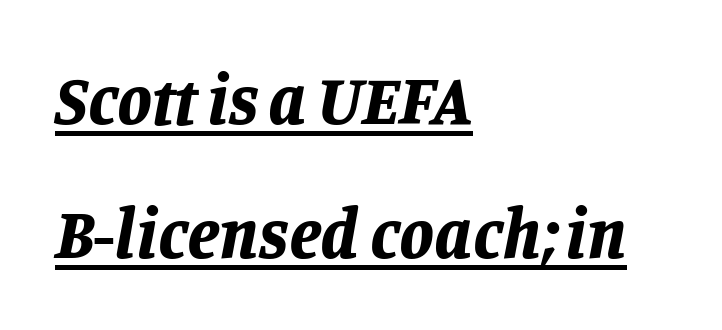
Q: Is the text bold? A: Yes.
Q: Is the text italic (slanted)? A: Yes, it leans right by about 11 degrees.
Q: Is the text underlined? A: Yes.
Q: How is the paragraph aligned? A: Left-aligned.
Q: Is the spacing between letters normal or unusually wide? A: Normal.
Q: Is the spacing between lines tight, normal or loose? A: Loose.
Q: Width (condensed, normal, or wide)? A: Normal.
Q: Stroke contrast? A: Low.
Q: x-height? A: Large.
Q: Monospaced? A: No.
